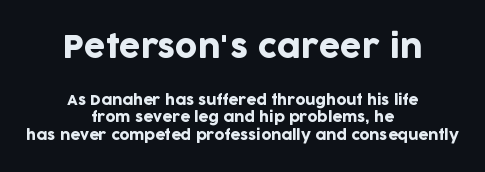
The image shows 31 px sans-serif type, upright; set centered, normal line spacing (1.25x), normal letter spacing, not underlined; the first (top) block is 2.21x larger; low stroke contrast and a large x-height.
